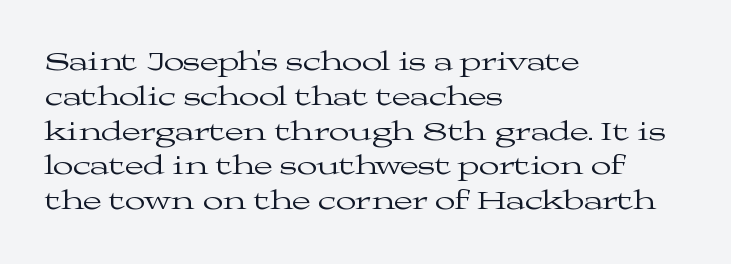
The image shows 27 px text type, upright; set left-aligned, normal line spacing (1.29x), normal letter spacing, not underlined.
